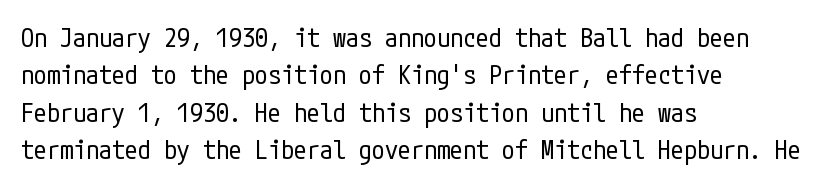
{"italic": "no", "bold": "no", "underline": "no", "align": "left", "line_spacing": "normal", "line_spacing_ratio": 1.44, "letter_spacing": "normal", "letter_spacing_em": 0.0, "glyph_px": 26}
